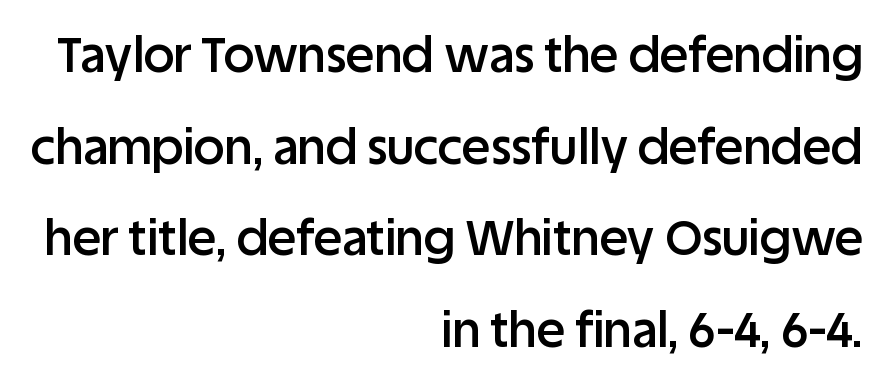
Q: Is the text bold? A: Semi-bold.
Q: Is the text italic (slanted)? A: No, it is upright.
Q: Is the typeface a serif or a sans-serif typeface? A: Sans-serif.
Q: Is the text underlined? A: No.
Q: How is the paragraph aligned? A: Right-aligned.
Q: Is the spacing between letters normal or unusually wide? A: Normal.
Q: Is the spacing between lines tight, normal or loose? A: Loose.
Q: Width (condensed, normal, or wide)? A: Normal.
Q: Stroke contrast? A: Low.
Q: x-height? A: Large.
Q: Monospaced? A: No.
